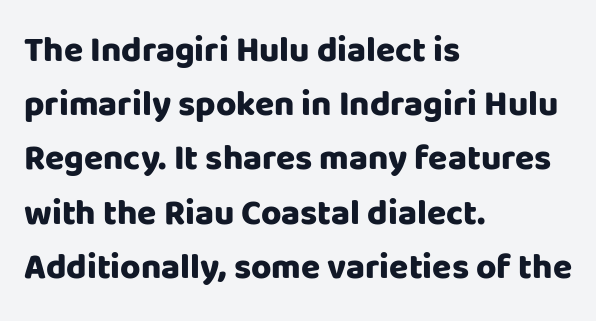
The image shows 35 px heavy sans-serif type, upright; set left-aligned, normal line spacing (1.55x), normal letter spacing, not underlined; low stroke contrast and a large x-height.
